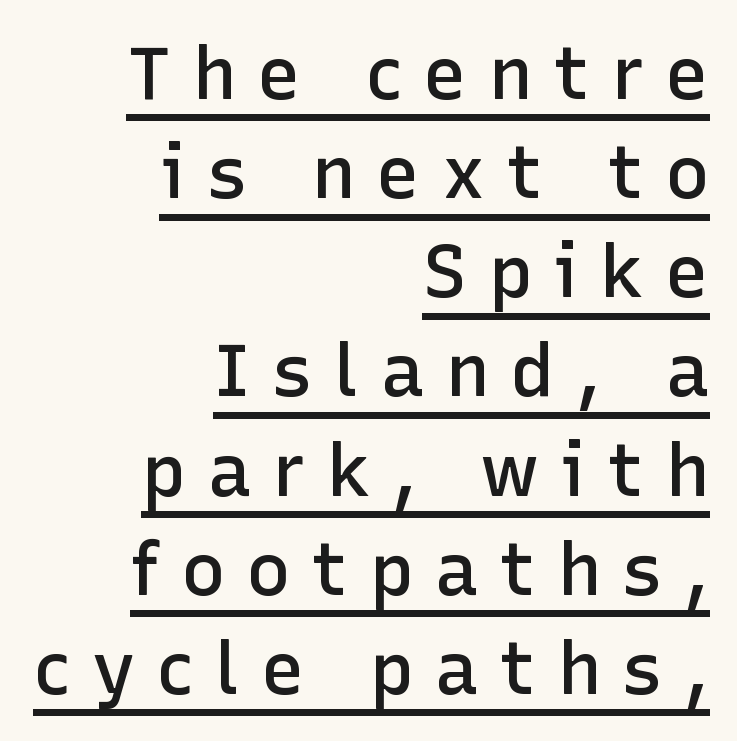
{"serif": "no", "italic": "no", "bold": "semi", "weight": "semibold", "width": "normal", "stroke_contrast": "low", "x_height": "medium", "monospaced": "no", "underline": "yes", "align": "right", "line_spacing": "normal", "line_spacing_ratio": 1.34, "letter_spacing": "wide", "letter_spacing_em": 0.28, "glyph_px": 74}
